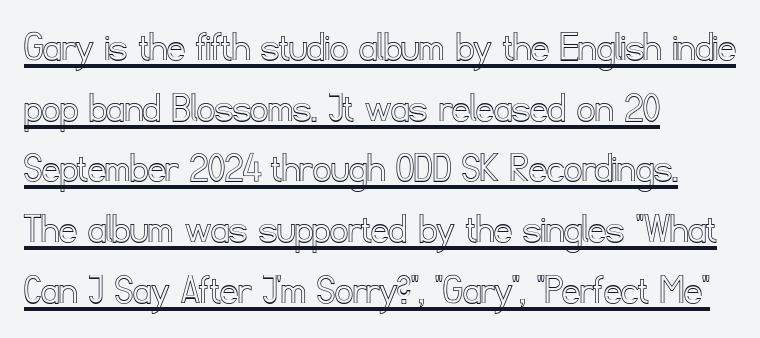
The image shows 44 px text type, upright; set left-aligned, normal line spacing (1.38x), normal letter spacing, underlined; a small x-height.
